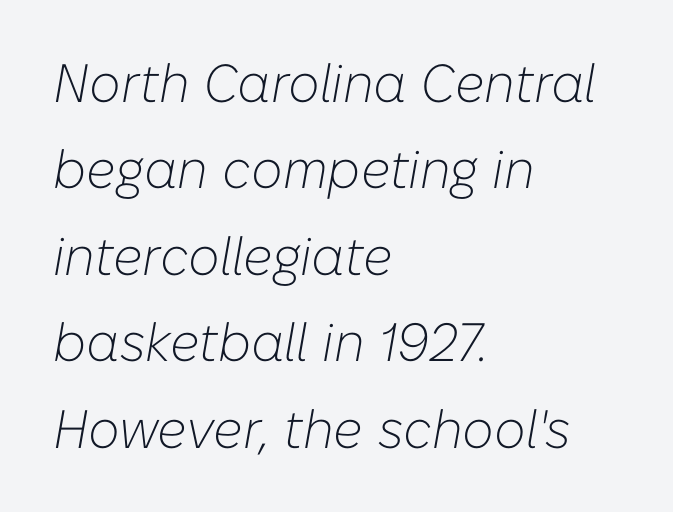
This sample uses plain, unmodified letter spacing. Leftover space on each line is placed entirely after the last word. Just letters on the line, the space beneath them empty. Spacing verdict: proportional, widths tailored to each character. Does the leading feel generous? No, just average.
